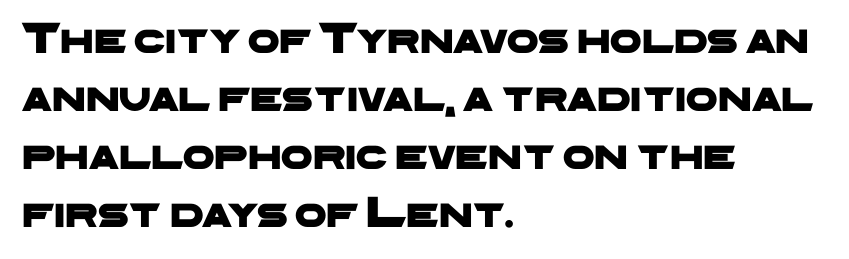
The image shows 45 px wide sans-serif type; set left-aligned, normal line spacing (1.29x), normal letter spacing, not underlined; low stroke contrast and a medium x-height.
